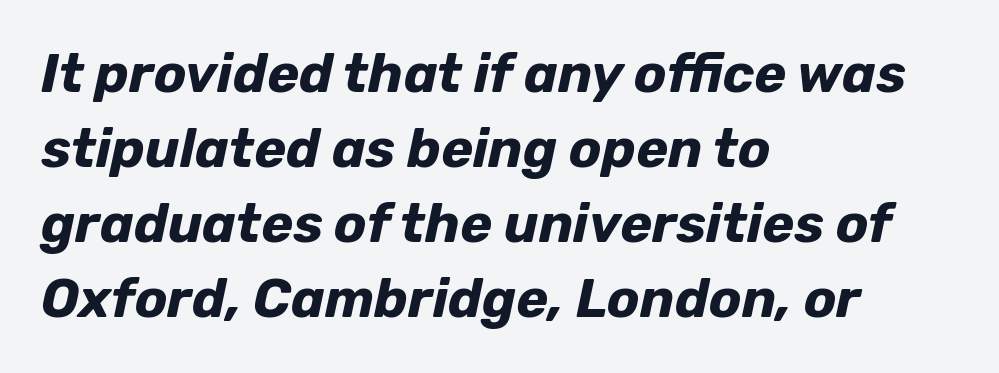
Whoever set this chose a conventional vertical rhythm. The passage shown is typed in a proportional face where columns would drift. Look at the stroke-to-counter ratio: heavy, a bold. Letter spacing: default. Quick note: italic.
